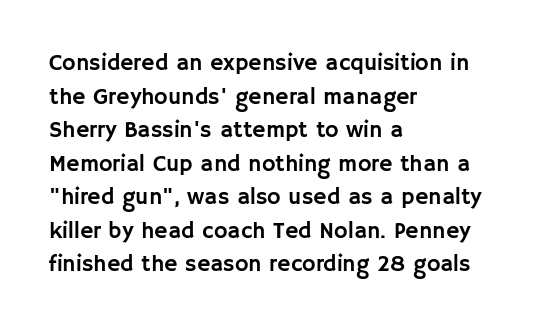
Notice how the passage keeps a crisp vertical edge on the left only. Ascenders rise straight up at ninety degrees. The passage shown is not underscored anywhere. Tracking value appears to be zero — textbook default spacing.
